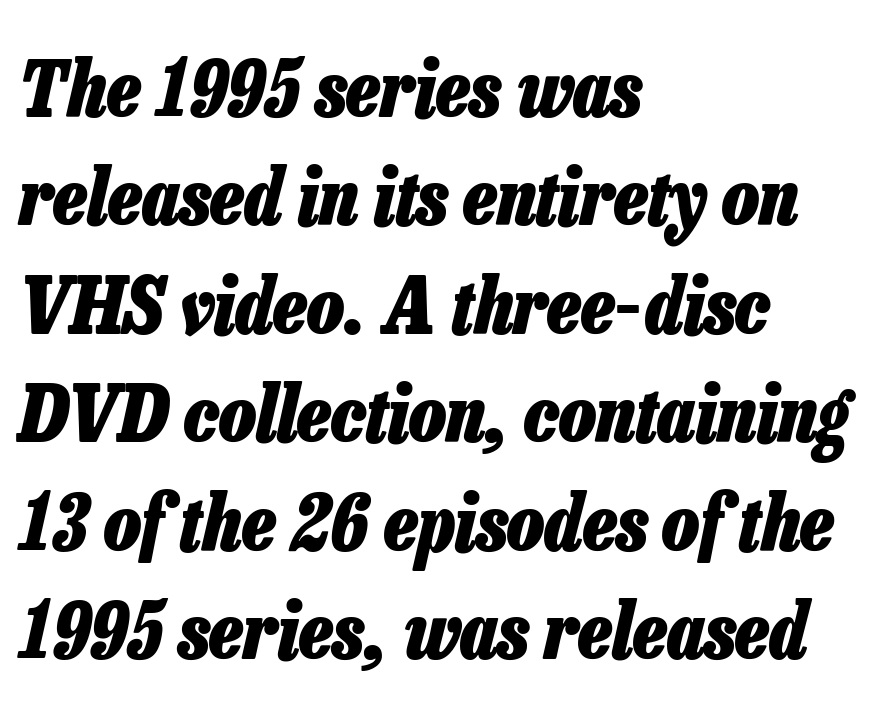
The image shows 78 px heavy, condensed type, italic (leaning right); set left-aligned, normal line spacing (1.39x), normal letter spacing, not underlined; low stroke contrast and a medium x-height.
